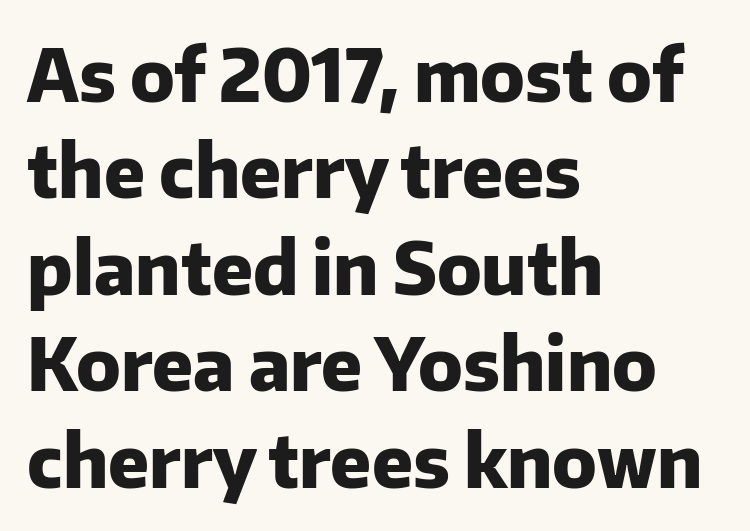
Q: Is the text bold? A: Yes.
Q: Is the text italic (slanted)? A: No, it is upright.
Q: Is the typeface a serif or a sans-serif typeface? A: Sans-serif.
Q: Is the text underlined? A: No.
Q: How is the paragraph aligned? A: Left-aligned.
Q: Is the spacing between letters normal or unusually wide? A: Normal.
Q: Is the spacing between lines tight, normal or loose? A: Normal.
Q: Width (condensed, normal, or wide)? A: Normal.
Q: Stroke contrast? A: Low.
Q: x-height? A: Medium.
Q: Monospaced? A: No.
